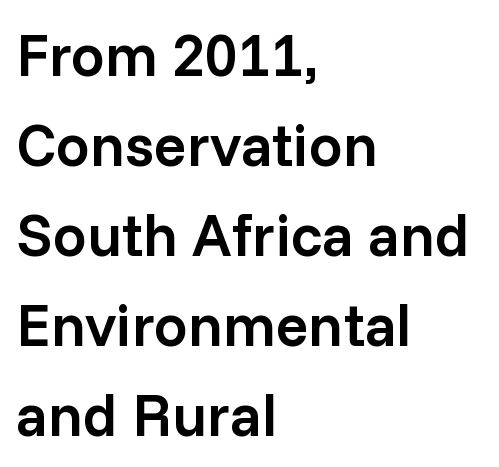
The image shows 60 px semibold sans-serif type, upright; set left-aligned, normal line spacing (1.5x), normal letter spacing, not underlined; low stroke contrast and a medium x-height.
